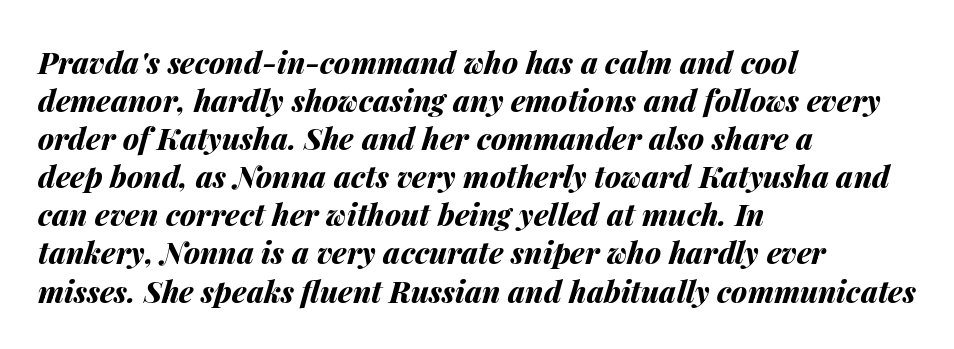
Q: Is the text bold? A: Yes.
Q: Is the text italic (slanted)? A: Yes, it leans right by about 14 degrees.
Q: Is the text underlined? A: No.
Q: How is the paragraph aligned? A: Left-aligned.
Q: Is the spacing between letters normal or unusually wide? A: Normal.
Q: Is the spacing between lines tight, normal or loose? A: Normal.
Q: Width (condensed, normal, or wide)? A: Normal.
Q: Stroke contrast? A: Medium.
Q: x-height? A: Medium.
Q: Monospaced? A: No.
